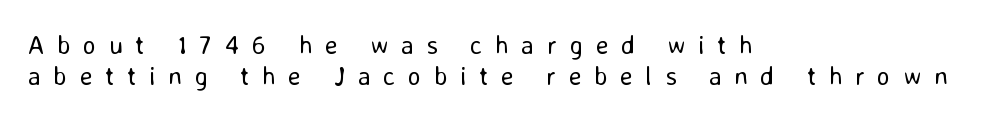
{"italic": "no", "bold": "no", "underline": "no", "align": "left", "line_spacing_ratio": 1.2, "letter_spacing": "wide", "letter_spacing_em": 0.48, "glyph_px": 26}
